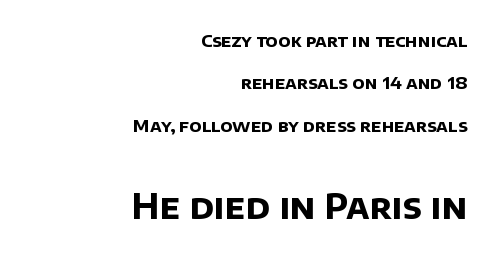
{"serif": "no", "bold": "yes", "weight": "bold", "width": "normal", "stroke_contrast": "low", "x_height": "large", "monospaced": "no", "underline": "no", "align": "right", "line_spacing": "loose", "line_spacing_ratio": 2.49, "letter_spacing": "normal", "letter_spacing_em": 0.0, "larger_block": "second", "size_ratio": 2.0, "glyph_px": 34}
